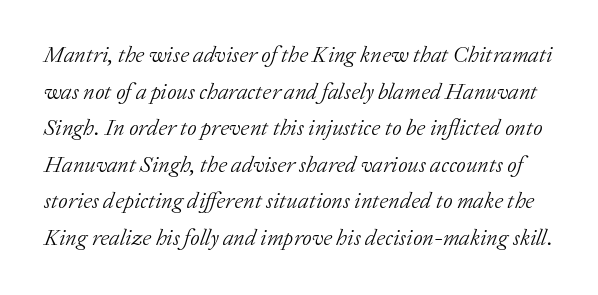
The image shows 23 px text type, italic (leaning right); set normal line spacing (1.59x), normal letter spacing, not underlined.
